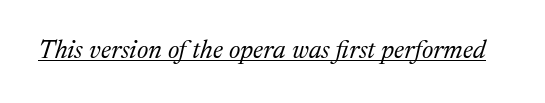
You could call the tracking neutral — neither tight nor loose. Vertical stems look standard width or narrower in stroke. Quick note: italic. Underlined type.
